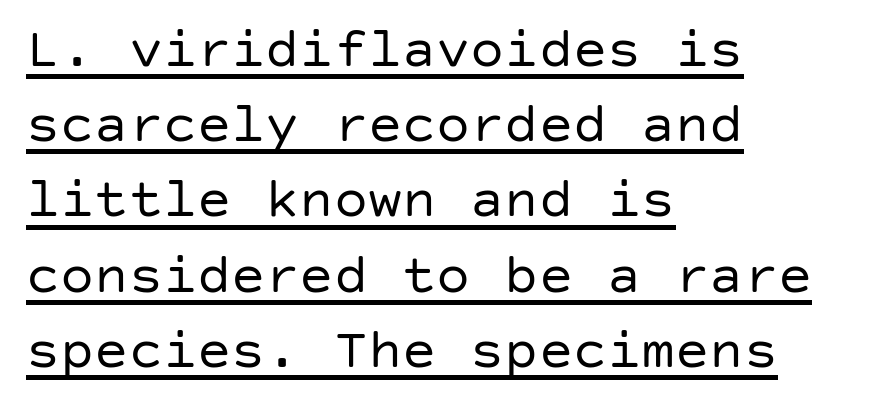
The image shows 57 px regular-weight sans-serif type, upright; set left-aligned, normal line spacing (1.32x), normal letter spacing, underlined; low stroke contrast and a large x-height.
